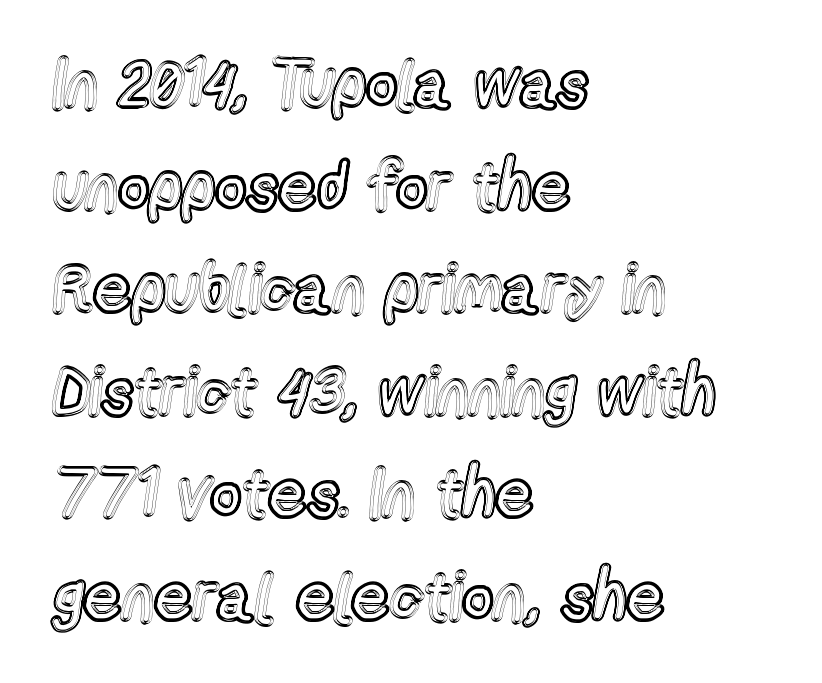
{"width": "condensed", "x_height": "medium", "monospaced": "no", "underline": "no", "align": "left", "line_spacing": "normal", "line_spacing_ratio": 1.53, "letter_spacing": "normal", "letter_spacing_em": 0.0, "glyph_px": 67}
